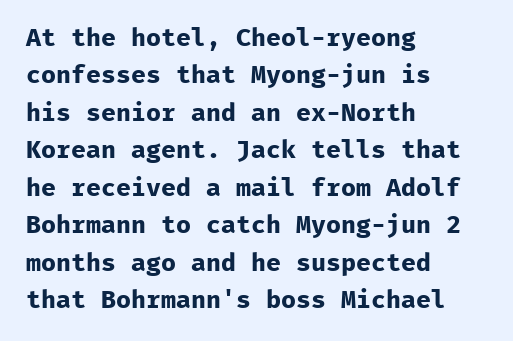
{"italic": "no", "bold": "yes", "underline": "no", "align": "left", "line_spacing": "normal", "line_spacing_ratio": 1.5, "letter_spacing": "normal", "letter_spacing_em": 0.0, "glyph_px": 25}
